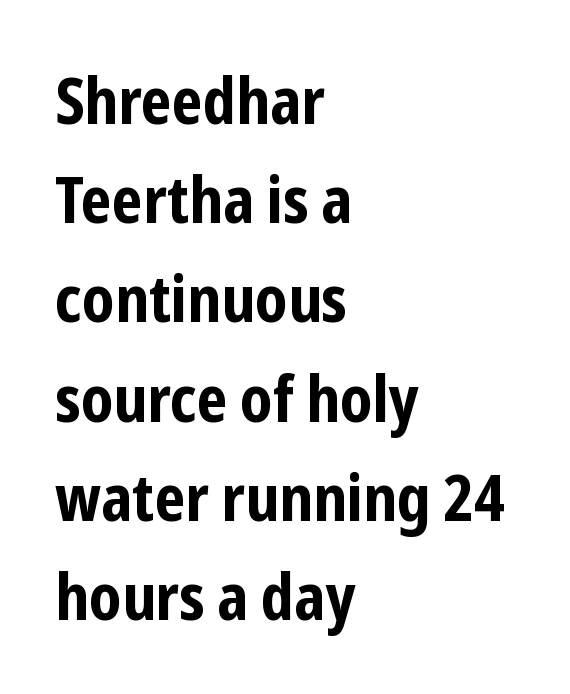
{"serif": "no", "italic": "no", "bold": "yes", "weight": "bold", "width": "condensed", "stroke_contrast": "low", "x_height": "medium", "monospaced": "no", "underline": "no", "align": "left", "line_spacing": "normal", "line_spacing_ratio": 1.55, "letter_spacing": "normal", "letter_spacing_em": 0.0, "glyph_px": 64}
